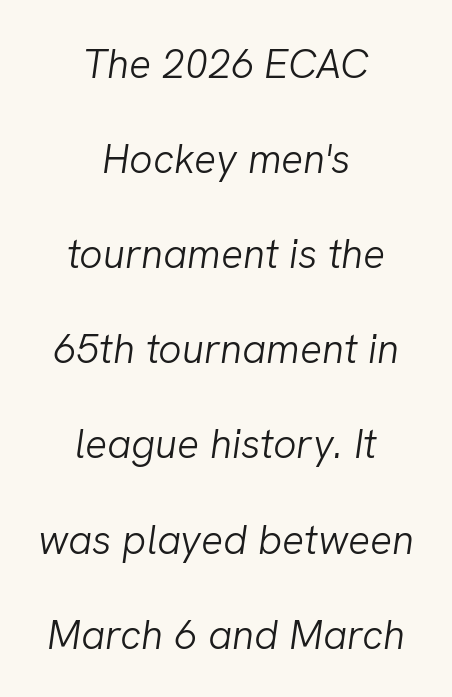
The image shows 41 px light type, italic (leaning right); set centered, loose line spacing (2.32x), normal letter spacing, not underlined; low stroke contrast and a medium x-height.
